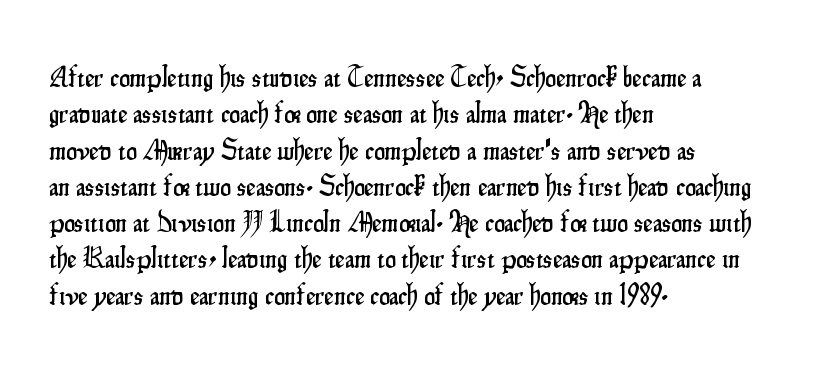
{"serif": "no", "italic": "no", "width": "condensed", "stroke_contrast": "low", "x_height": "small", "monospaced": "no", "underline": "no", "align": "left", "line_spacing_ratio": 1.21, "letter_spacing": "normal", "letter_spacing_em": 0.0, "glyph_px": 30}
